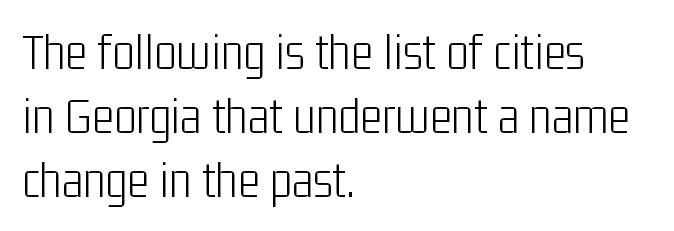
The image shows 53 px light, condensed sans-serif type, upright; set left-aligned, line spacing 1.21x, normal letter spacing, not underlined; low stroke contrast and a medium x-height.
